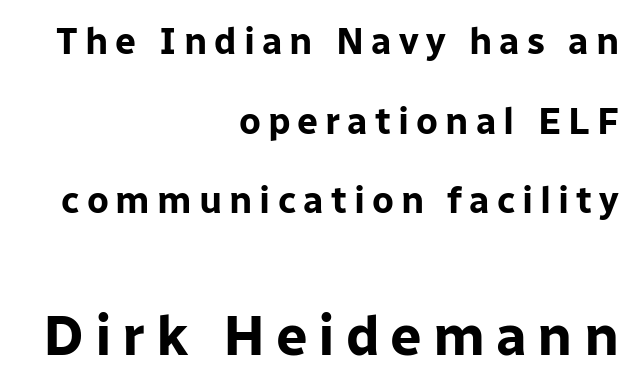
Which chunk is bigger? The second one — the bottom block dwarfs the top. Compared with a flush-left layout, this one pins lines to the opposite, right side. Grotesque or geometric, the face here clearly has no serifs. A clean baseline with only descenders dipping below it.
